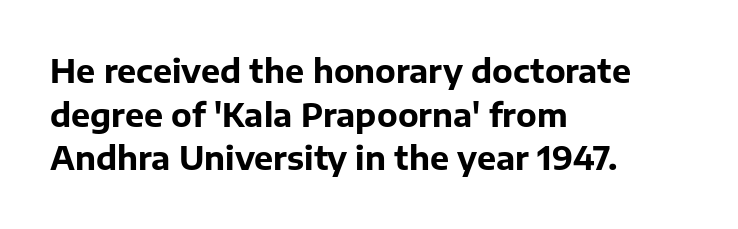
The image shows 32 px bold sans-serif type, upright; set left-aligned, normal line spacing (1.36x), normal letter spacing, not underlined; low stroke contrast and a medium x-height.
